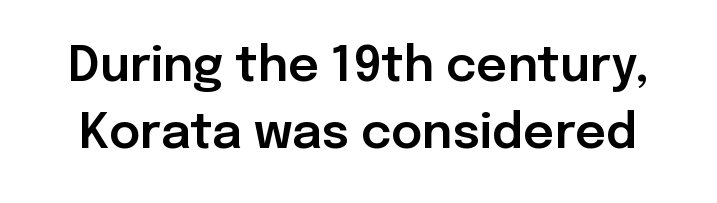
The image shows 48 px sans-serif type, upright; set normal line spacing (1.39x), normal letter spacing, not underlined; low stroke contrast and a medium x-height.
